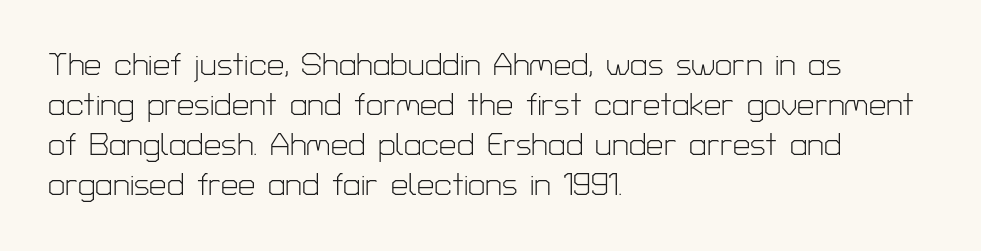
Grotesque or geometric, the face here clearly has no serifs. If you drew a ruler down the left edge, every line would touch it. This sample has the flowing, uneven cadence of proportional lettering. The area under the type is left untouched.
